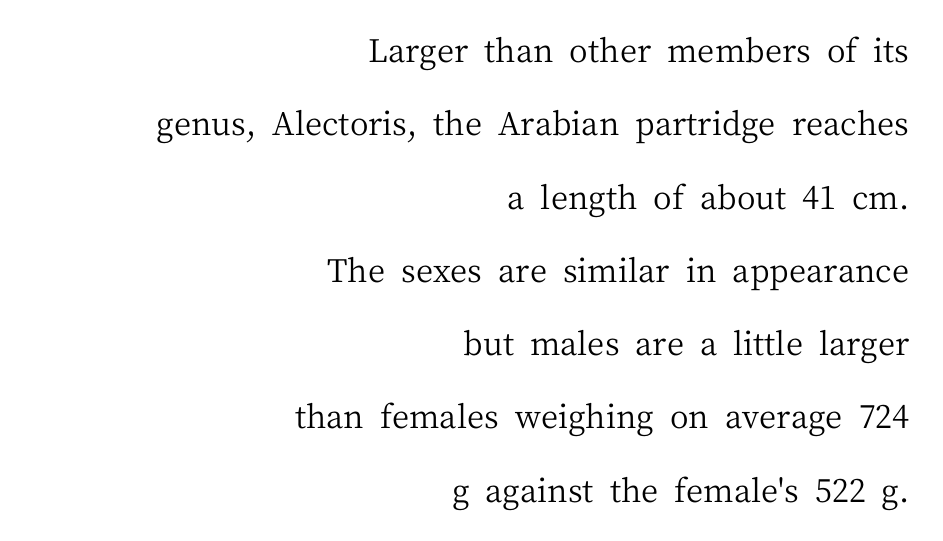
Q: Is the text bold? A: No.
Q: Is the text italic (slanted)? A: No, it is upright.
Q: Is the typeface a serif or a sans-serif typeface? A: Serif.
Q: Is the text underlined? A: No.
Q: How is the paragraph aligned? A: Right-aligned.
Q: Is the spacing between letters normal or unusually wide? A: Normal.
Q: Is the spacing between lines tight, normal or loose? A: Loose.
Q: Width (condensed, normal, or wide)? A: Normal.
Q: Stroke contrast? A: Medium.
Q: x-height? A: Medium.
Q: Monospaced? A: No.
